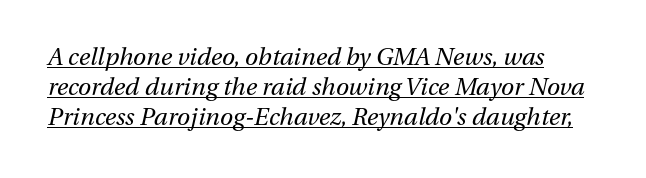
Short and long lines alike share a common starting point at left. The weight would be labelled regular, book, light, or lighter still. Notice how a bar underscores the lettering throughout. The letters sit at their default tracking, neither squeezed nor spread.
